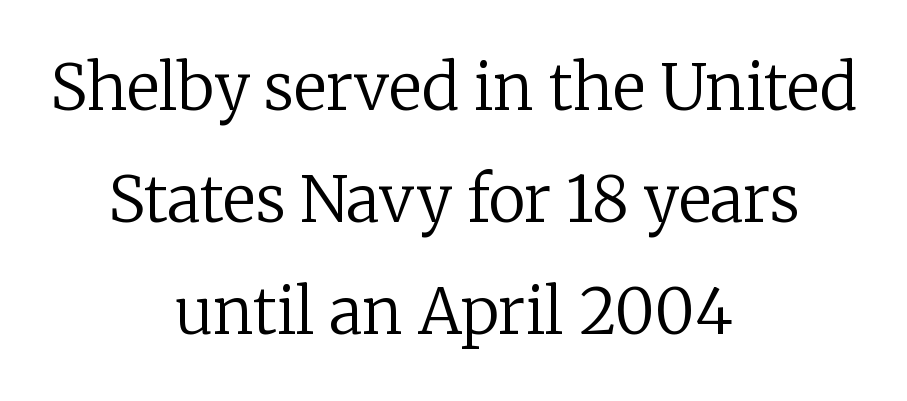
Q: Is the text bold? A: No.
Q: Is the text italic (slanted)? A: No, it is upright.
Q: Is the typeface a serif or a sans-serif typeface? A: Serif.
Q: Is the text underlined? A: No.
Q: How is the paragraph aligned? A: Centered.
Q: Is the spacing between letters normal or unusually wide? A: Normal.
Q: Width (condensed, normal, or wide)? A: Normal.
Q: Stroke contrast? A: Low.
Q: x-height? A: Medium.
Q: Monospaced? A: No.
